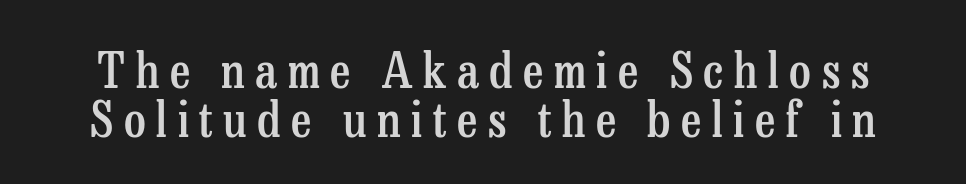
The image shows 49 px semibold, condensed serif type, upright; set tight line spacing (0.99x), unusually wide letter spacing (+0.22 em), not underlined; low stroke contrast and a medium x-height.
